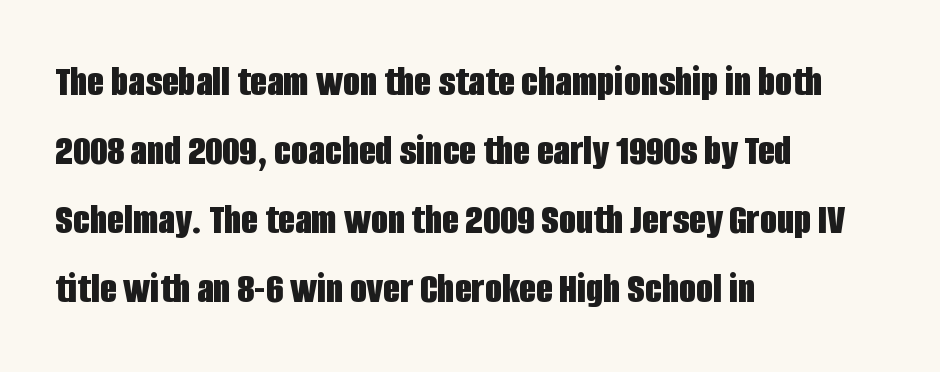
The image shows 44 px bold, condensed sans-serif type, upright; set left-aligned, normal line spacing (1.57x), normal letter spacing, not underlined; low stroke contrast and a large x-height.
